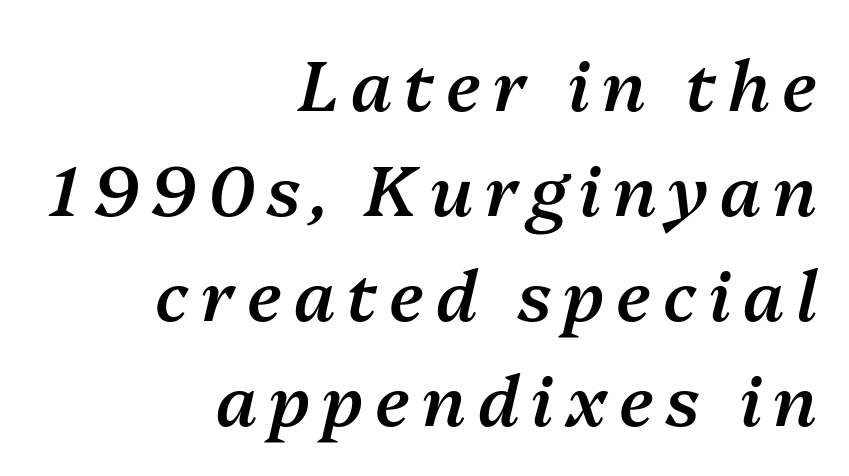
The image shows 70 px semibold type, italic (leaning right); set right-aligned, normal line spacing (1.5x), not underlined; medium stroke contrast and a medium x-height.
